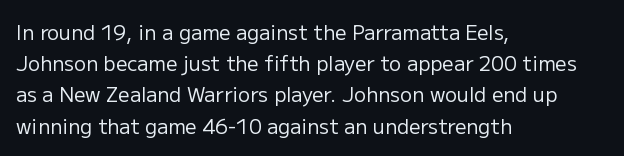
Between one letter and the next there's only the usual sliver of space. Letters rest on an invisible, unmarked baseline. Does the copy run flush right? No — it runs flush left. Nothing heavy about these letters — not bold at all.
